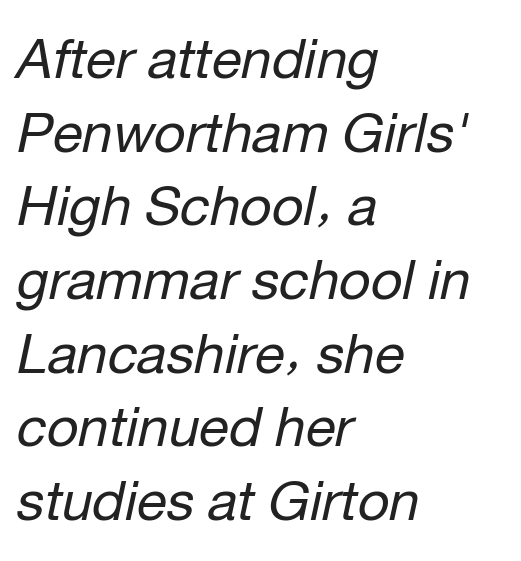
{"italic": "yes", "lean": "right", "slant_degrees": 12, "bold": "no", "weight": "regular", "width": "normal", "stroke_contrast": "low", "x_height": "medium", "monospaced": "no", "underline": "no", "align": "left", "line_spacing": "normal", "line_spacing_ratio": 1.34, "letter_spacing": "normal", "letter_spacing_em": 0.0, "glyph_px": 55}
